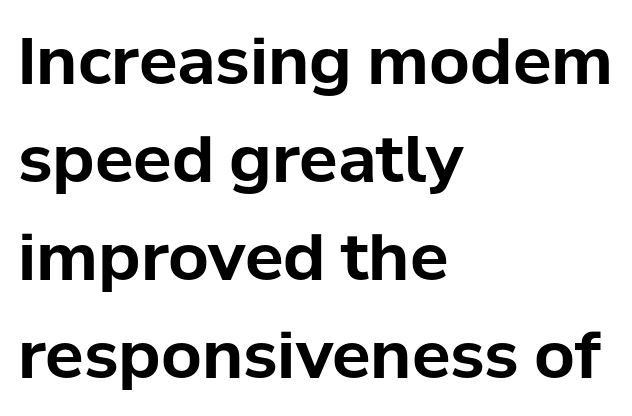
{"serif": "no", "italic": "no", "bold": "yes", "weight": "bold", "width": "normal", "stroke_contrast": "low", "x_height": "medium", "monospaced": "no", "underline": "no", "align": "left", "line_spacing": "normal", "line_spacing_ratio": 1.53, "letter_spacing": "normal", "letter_spacing_em": 0.0, "glyph_px": 64}
